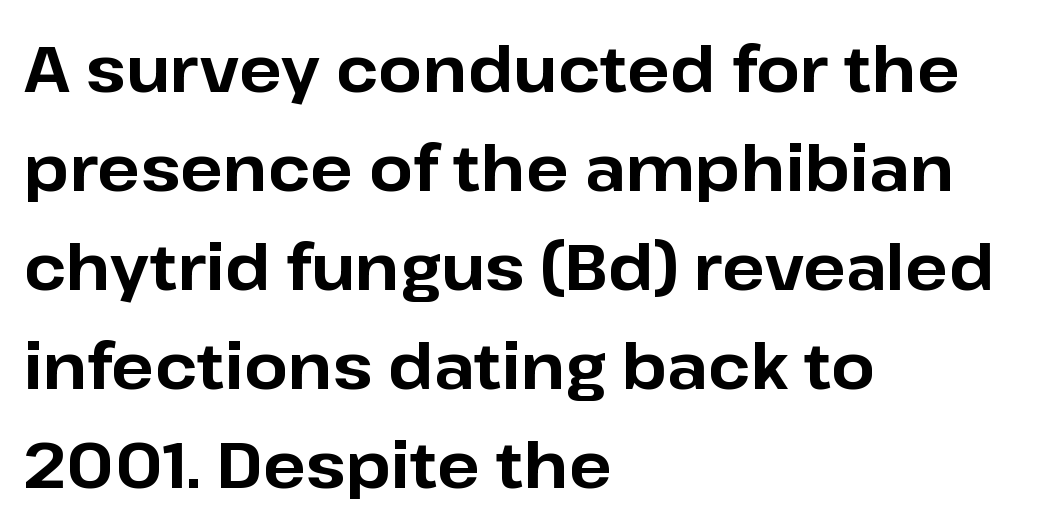
Q: Is the text bold? A: Yes.
Q: Is the text italic (slanted)? A: No, it is upright.
Q: Is the typeface a serif or a sans-serif typeface? A: Sans-serif.
Q: Is the text underlined? A: No.
Q: How is the paragraph aligned? A: Left-aligned.
Q: Is the spacing between letters normal or unusually wide? A: Normal.
Q: Is the spacing between lines tight, normal or loose? A: Normal.
Q: Width (condensed, normal, or wide)? A: Normal.
Q: Stroke contrast? A: Low.
Q: x-height? A: Medium.
Q: Monospaced? A: No.
